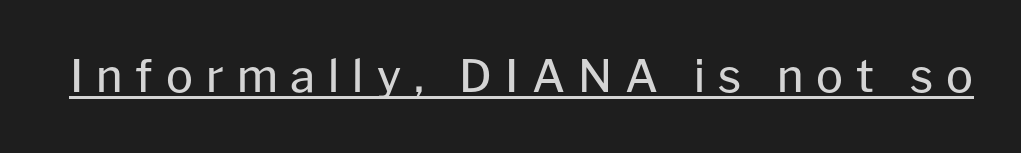
{"serif": "no", "italic": "no", "bold": "no", "weight": "regular", "width": "normal", "stroke_contrast": "low", "x_height": "medium", "monospaced": "no", "underline": "yes", "letter_spacing": "wide", "letter_spacing_em": 0.29, "glyph_px": 45}
